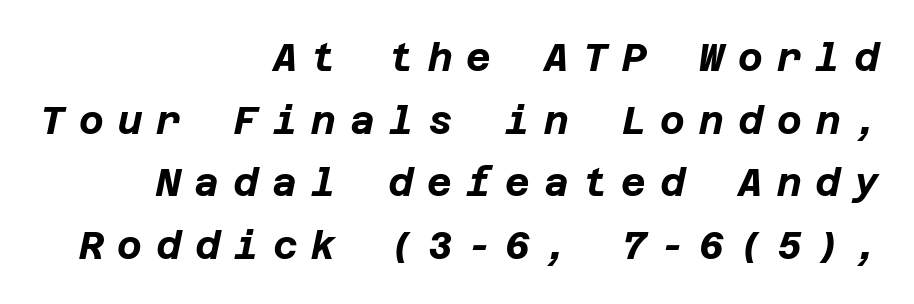
{"italic": "yes", "lean": "right", "slant_degrees": 12, "bold": "yes", "weight": "bold", "width": "normal", "stroke_contrast": "low", "x_height": "large", "underline": "no", "align": "right", "line_spacing": "normal", "line_spacing_ratio": 1.65, "letter_spacing": "wide", "letter_spacing_em": 0.37, "glyph_px": 38}
